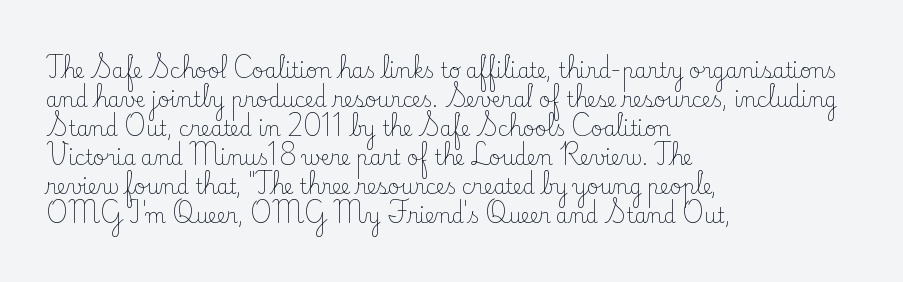
{"italic": "no", "bold": "no", "underline": "no", "align": "left", "line_spacing": "normal", "line_spacing_ratio": 1.45, "letter_spacing": "normal", "letter_spacing_em": 0.0, "glyph_px": 20}
